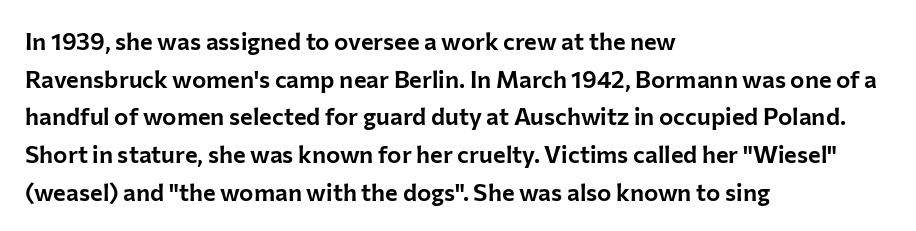
{"italic": "no", "underline": "no", "align": "left", "line_spacing": "normal", "line_spacing_ratio": 1.57, "letter_spacing": "normal", "letter_spacing_em": 0.0, "glyph_px": 24}
